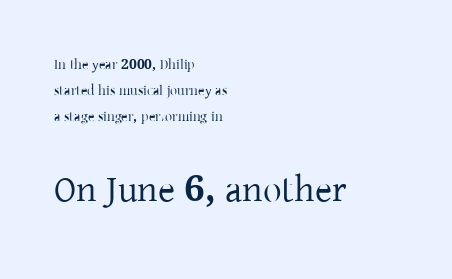
What stands out about the letter spacing? Nothing — it is the standard amount. Just letters on the line, the space beneath them empty. The glyphs in this specimen are seriffed. Larger block? The one below; the one above is distinctly smaller. Is this a fixed-width face? No — the glyphs have proportional, varying widths. A roman cut, with each character standing at attention.
